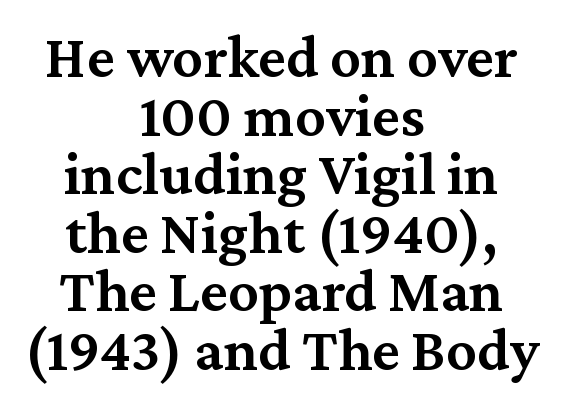
Little horizontal feet cap the strokes, marking this as serif type. Layout note: lines centered. Firm but not heavy-handed strokes: this text is semibold. No word sits above an underline. Ascenders rise straight up at ninety degrees.
